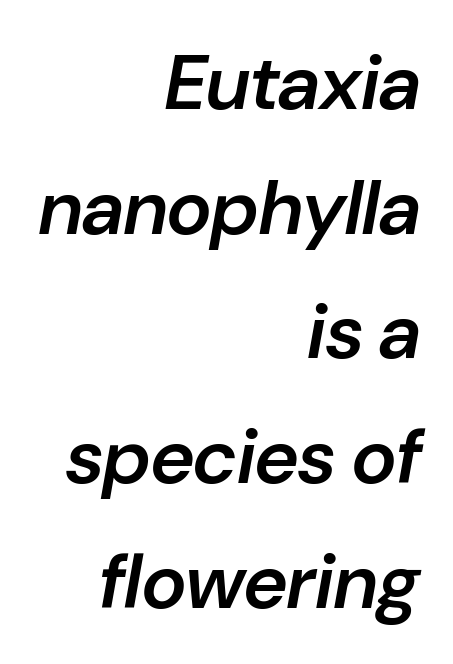
The space beneath each line is pristine and unruled. Evenly set lines give the paragraph a standard silhouette. The sample has been set in demibold, a notch under bold. Is this a fixed-width face? No — the glyphs have proportional, varying widths. Typeset ragged left — the right edge is the straight one.
